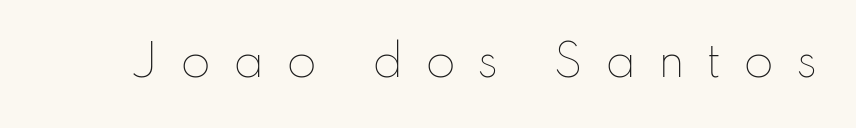
Q: Is the text bold? A: No.
Q: Is the text italic (slanted)? A: No, it is upright.
Q: Is the text underlined? A: No.
Q: Is the spacing between letters normal or unusually wide? A: Unusually wide.
Q: Width (condensed, normal, or wide)? A: Normal.
Q: Stroke contrast? A: Low.
Q: x-height? A: Small.
Q: Monospaced? A: No.
